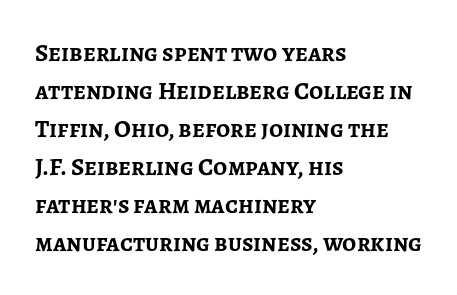
Leftover space on each line is placed entirely after the last word. Normally led — the rows are evenly, conventionally spaced. Type without underlining. Here the glyphs are tracked normally, forming tight word shapes.
